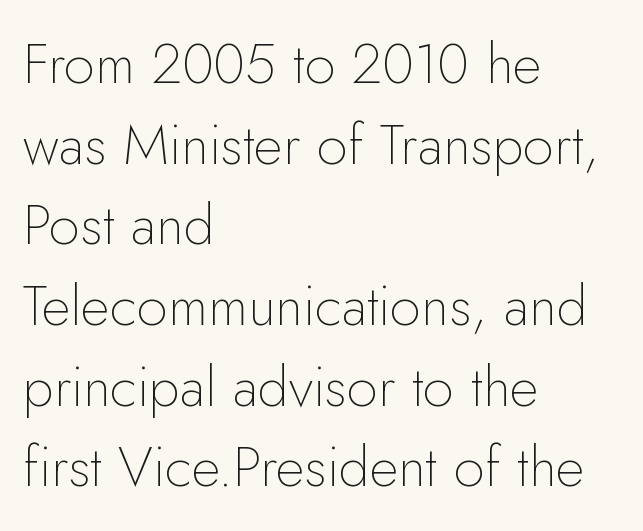
{"serif": "no", "italic": "no", "bold": "no", "weight": "thin", "width": "normal", "stroke_contrast": "low", "x_height": "small", "monospaced": "no", "underline": "no", "align": "left", "line_spacing": "normal", "line_spacing_ratio": 1.44, "letter_spacing": "normal", "letter_spacing_em": 0.0, "glyph_px": 56}
